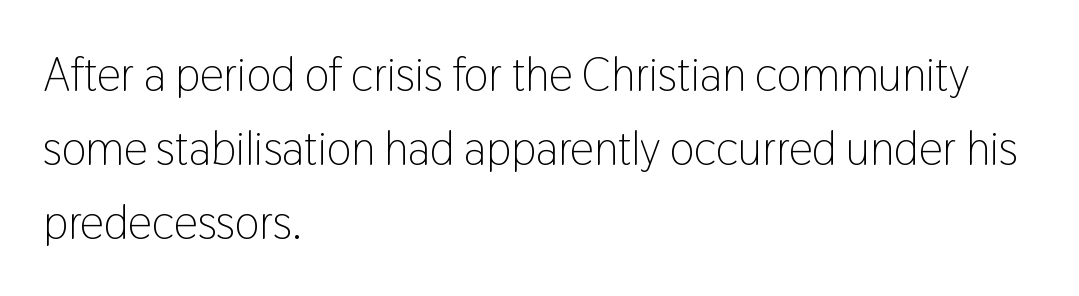
Q: Is the text bold? A: No.
Q: Is the text italic (slanted)? A: No, it is upright.
Q: Is the typeface a serif or a sans-serif typeface? A: Sans-serif.
Q: Is the text underlined? A: No.
Q: How is the paragraph aligned? A: Left-aligned.
Q: Is the spacing between letters normal or unusually wide? A: Normal.
Q: Is the spacing between lines tight, normal or loose? A: Normal.
Q: Width (condensed, normal, or wide)? A: Condensed.
Q: Stroke contrast? A: Low.
Q: x-height? A: Medium.
Q: Monospaced? A: No.
